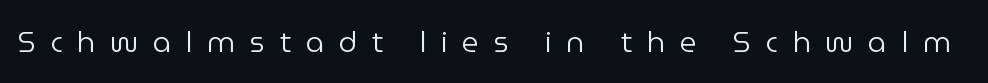
What stands out about the letter spacing? Its width — letters are far apart. Underlining? Definitely not there. The letters look calm and open, with moderate or lighter stems. You could not count columns in this text — the font is proportionally spaced. This sample uses a sans-serif face.
